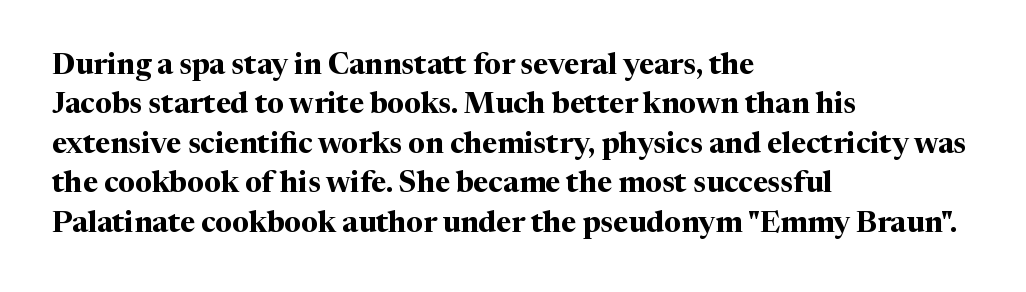
Ordinary non-slanted type is in use. The type is set solid horizontally, with unmodified tracking. Type style note: has serifs. A typesetter would call this proportional, since set widths differ per character. Check under the words: just untouched page. Each line starts at the same left margin while the right side varies.
